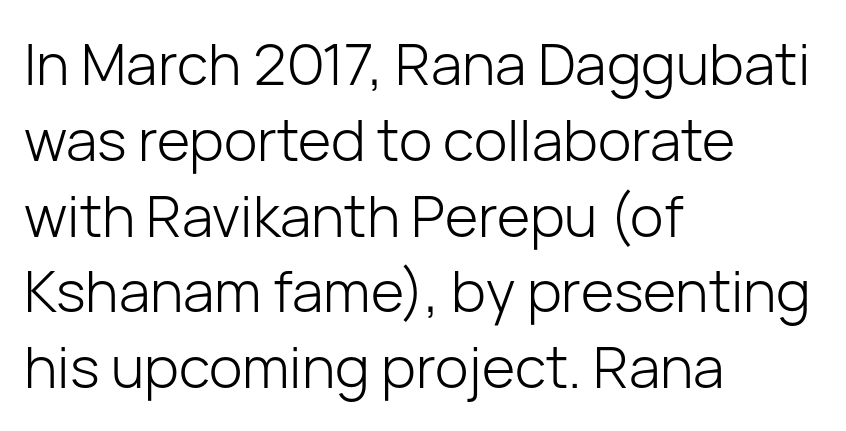
The image shows 57 px light sans-serif type, upright; set left-aligned, normal line spacing (1.33x), normal letter spacing, not underlined; low stroke contrast and a medium x-height.
